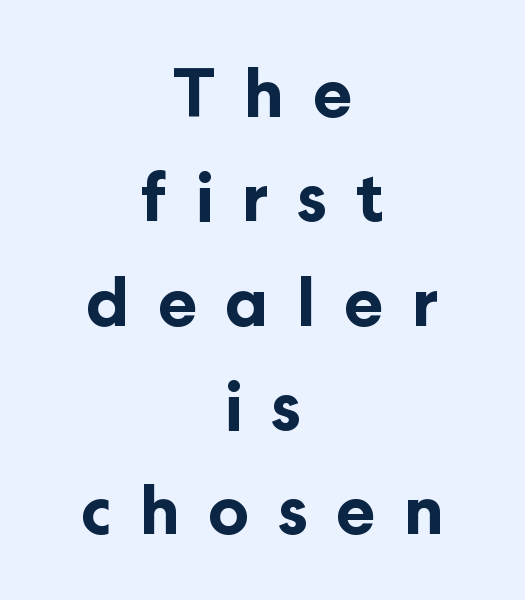
{"serif": "no", "italic": "no", "bold": "yes", "weight": "bold", "width": "normal", "stroke_contrast": "low", "x_height": "medium", "monospaced": "no", "underline": "no", "align": "center", "line_spacing": "normal", "line_spacing_ratio": 1.58, "letter_spacing": "wide", "letter_spacing_em": 0.43, "glyph_px": 66}
